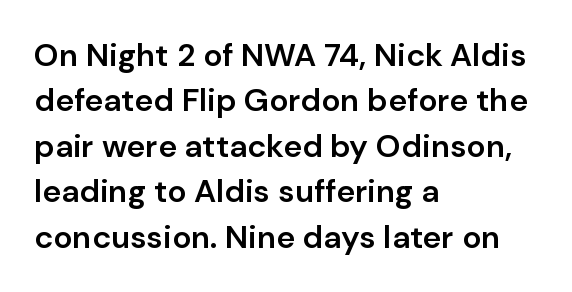
The space between consecutive lines is moderate. A typesetter would call this proportional, since set widths differ per character. I'd call this a sans setting — the letters go barefoot. Is the type bold? Partly — it's a semibold, heavier than regular but not fully bold. The passage is arranged the way most books set body copy — flush left.
